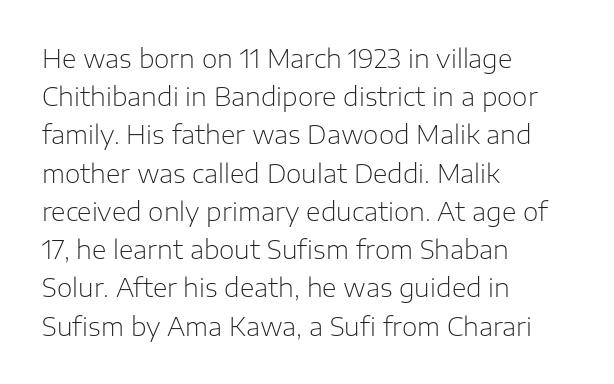
The glyphs are unaccompanied by any horizontal stroke below them. Posture: vertical. These lines keep a tight, regular rhythm from letter to letter. Interline gaps are of average width in this sample. The paragraph shown leans on its left margin.
